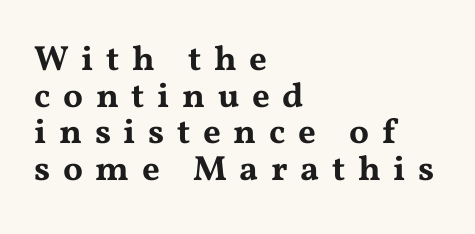
{"serif": "yes", "italic": "no", "width": "wide", "stroke_contrast": "medium", "x_height": "medium", "monospaced": "no", "underline": "no", "align": "left", "line_spacing": "tight", "line_spacing_ratio": 1.05, "letter_spacing": "wide", "letter_spacing_em": 0.36, "glyph_px": 35}
